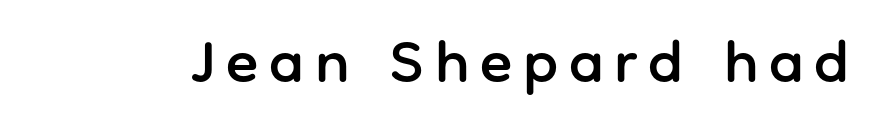
Underline: absent. This sample has the flowing, uneven cadence of proportional lettering. Posture: vertical. Observe the absence of serifs on each vertical stroke in this sample.
